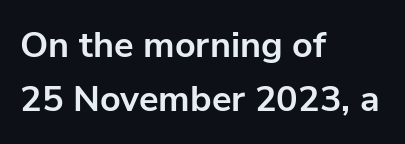
{"serif": "no", "italic": "no", "bold": "yes", "weight": "bold", "width": "normal", "stroke_contrast": "low", "x_height": "medium", "monospaced": "no", "underline": "no", "align": "left", "line_spacing": "normal", "line_spacing_ratio": 1.49, "letter_spacing": "normal", "letter_spacing_em": 0.0, "glyph_px": 36}
